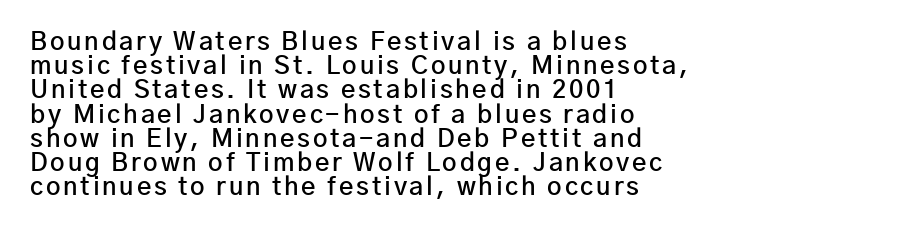
{"italic": "no", "bold": "semi", "underline": "no", "align": "left", "line_spacing": "tight", "line_spacing_ratio": 0.97, "glyph_px": 25}
